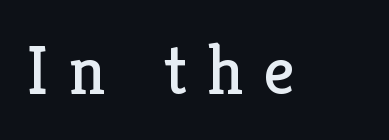
The image shows 69 px regular-weight serif type, upright; set unusually wide letter spacing (+0.3 em), not underlined; low stroke contrast and a medium x-height.
